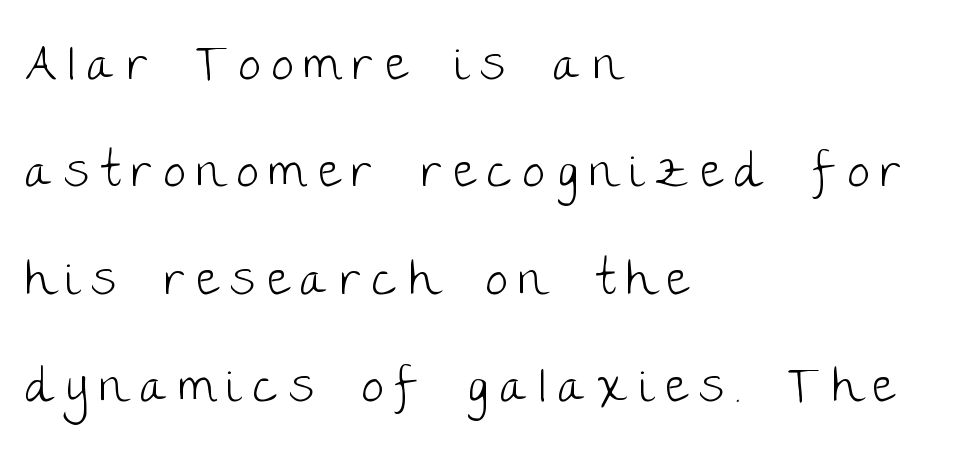
The typography opts for an upright posture over an oblique one. The face used here is a sans, in the tradition of grotesques and geometrics. Bare-footed words on every line. The typeface has the unassuming heft of standard copy or less. The tracking reads as deliberately expanded to a designer's eye.
